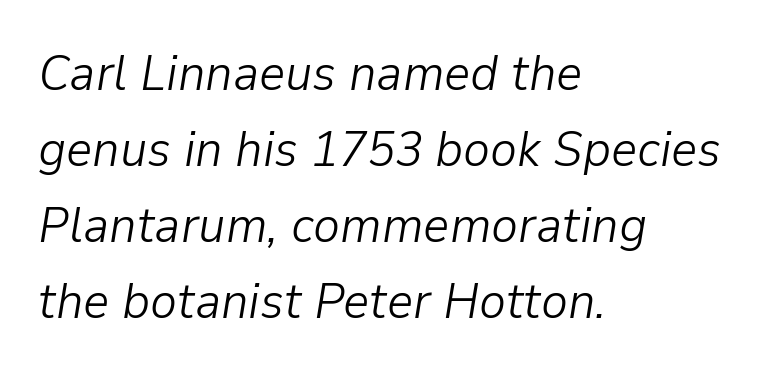
Q: Is the text bold? A: No.
Q: Is the text italic (slanted)? A: Yes, it leans right by about 9 degrees.
Q: Is the text underlined? A: No.
Q: How is the paragraph aligned? A: Left-aligned.
Q: Is the spacing between letters normal or unusually wide? A: Normal.
Q: Is the spacing between lines tight, normal or loose? A: Normal.
Q: Width (condensed, normal, or wide)? A: Normal.
Q: Stroke contrast? A: Low.
Q: x-height? A: Medium.
Q: Monospaced? A: No.
